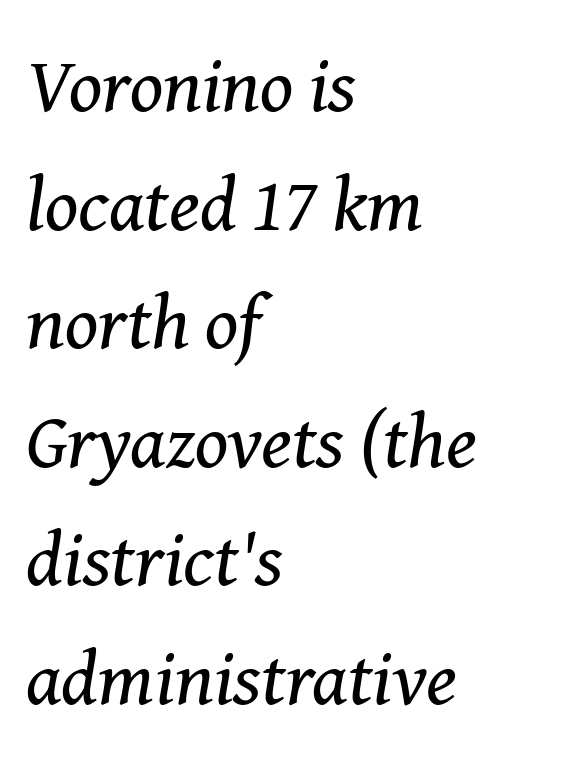
{"serif": "yes", "italic": "yes", "lean": "right", "slant_degrees": 8, "bold": "no", "weight": "regular", "width": "normal", "stroke_contrast": "medium", "x_height": "medium", "monospaced": "no", "underline": "no", "align": "left", "line_spacing": "normal", "line_spacing_ratio": 1.54, "letter_spacing": "normal", "letter_spacing_em": 0.0, "glyph_px": 77}
